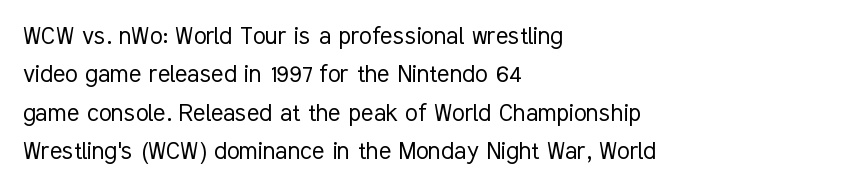
The typesetting does not lean heavy: it is not bold. Words float on clear page, feet unadorned. One-word summary of the alignment: left. Is there any slant? The stems are plumb.
